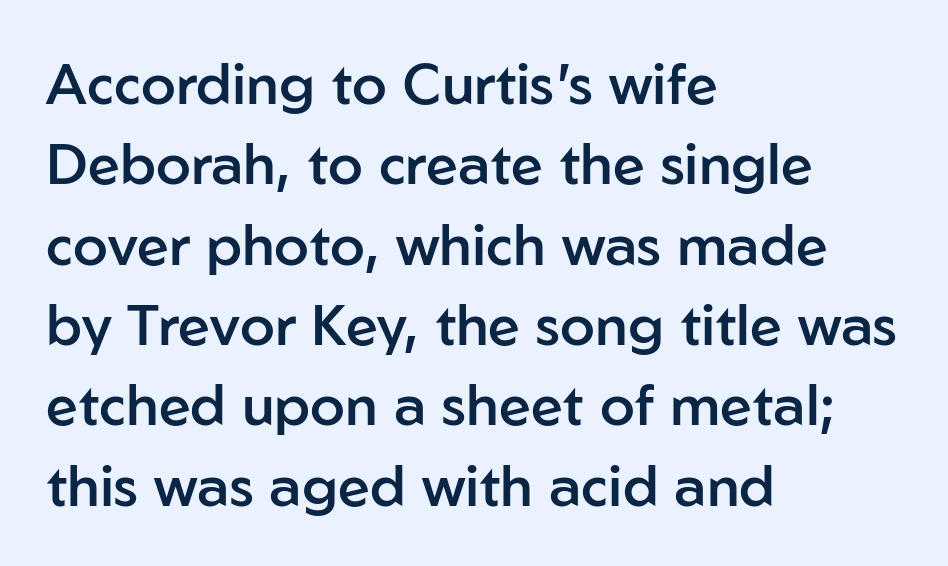
Decoration check: the copy has no underline. Classification — sans serif. The passage shown is semibold, sitting just below true bold. Varying glyph widths throughout — classic text-font behaviour. Notice how the stems are strictly vertical — no italics here.
